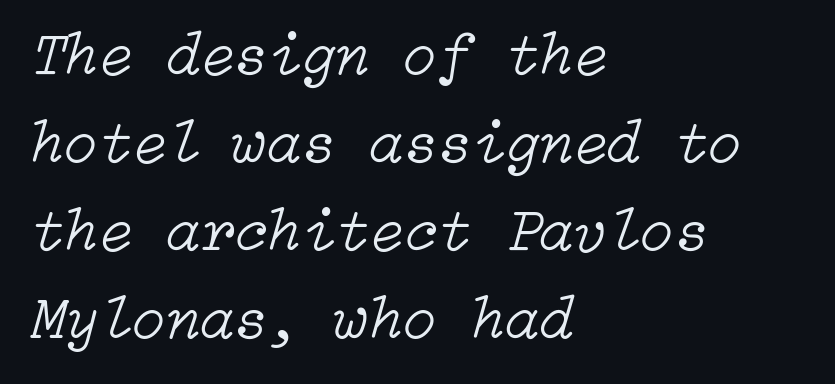
{"italic": "yes", "lean": "right", "slant_degrees": 15, "bold": "no", "weight": "light", "width": "normal", "stroke_contrast": "low", "x_height": "medium", "underline": "no", "align": "left", "line_spacing": "normal", "line_spacing_ratio": 1.42, "letter_spacing": "normal", "letter_spacing_em": 0.0, "glyph_px": 62}
